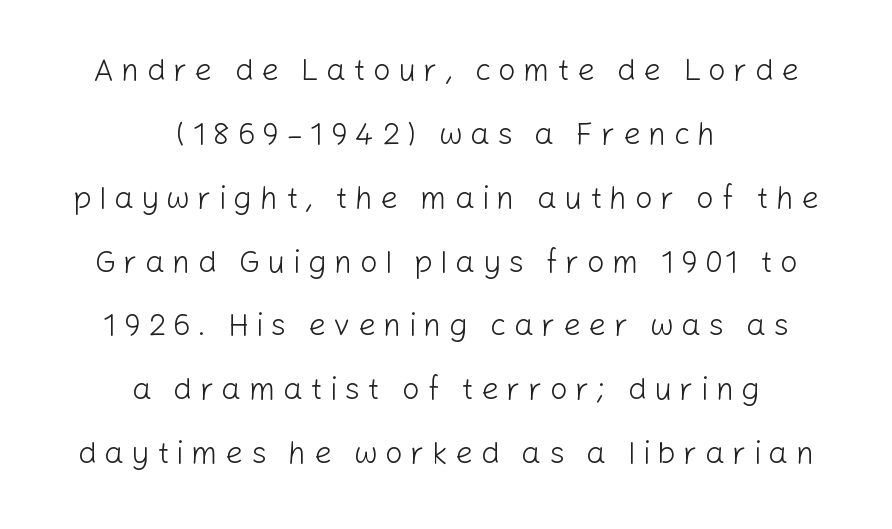
{"serif": "no", "italic": "no", "bold": "no", "weight": "light", "width": "normal", "stroke_contrast": "low", "x_height": "medium", "monospaced": "no", "underline": "no", "align": "center", "line_spacing": "loose", "line_spacing_ratio": 2.06, "letter_spacing": "wide", "letter_spacing_em": 0.24, "glyph_px": 31}
